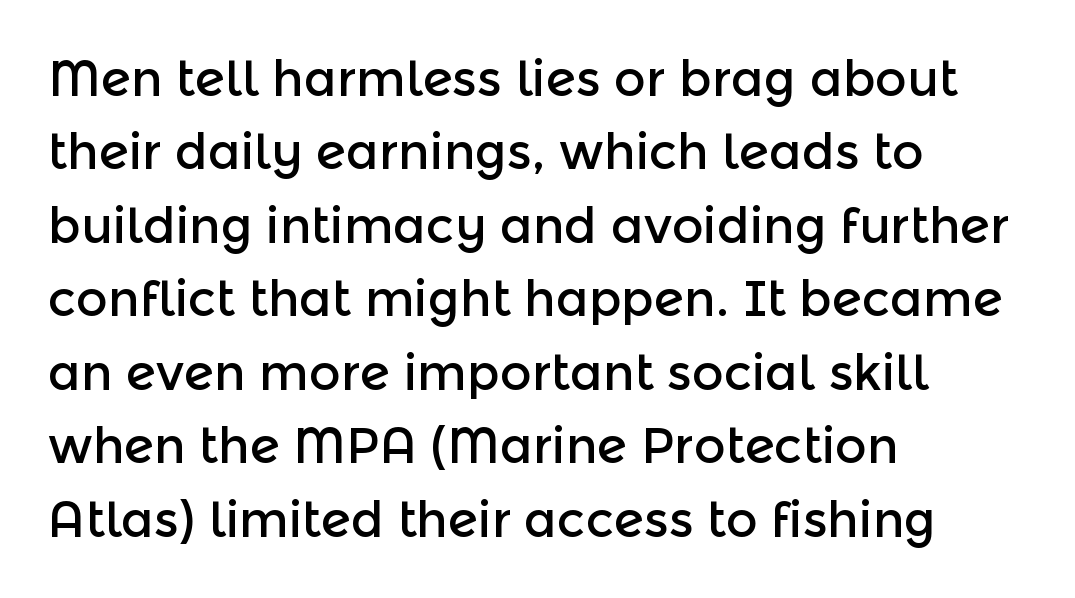
Q: Is the text italic (slanted)? A: No, it is upright.
Q: Is the typeface a serif or a sans-serif typeface? A: Sans-serif.
Q: Is the text underlined? A: No.
Q: How is the paragraph aligned? A: Left-aligned.
Q: Is the spacing between letters normal or unusually wide? A: Normal.
Q: Is the spacing between lines tight, normal or loose? A: Normal.
Q: Width (condensed, normal, or wide)? A: Normal.
Q: x-height? A: Medium.
Q: Monospaced? A: No.
